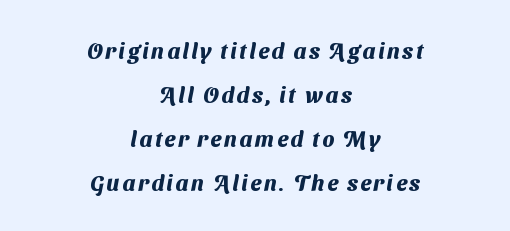
Q: Is the text bold? A: Yes.
Q: Is the text underlined? A: No.
Q: How is the paragraph aligned? A: Centered.
Q: Is the spacing between lines tight, normal or loose? A: Loose.
